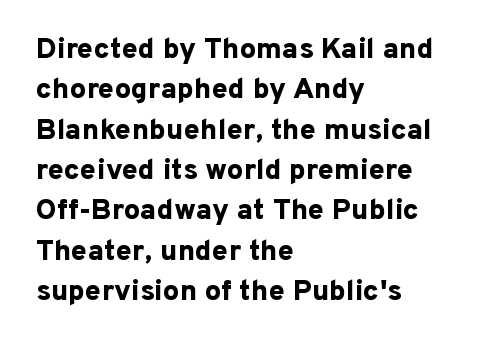
Q: Is the text bold? A: Yes.
Q: Is the text italic (slanted)? A: No, it is upright.
Q: Is the typeface a serif or a sans-serif typeface? A: Sans-serif.
Q: Is the text underlined? A: No.
Q: How is the paragraph aligned? A: Left-aligned.
Q: Is the spacing between letters normal or unusually wide? A: Normal.
Q: Is the spacing between lines tight, normal or loose? A: Normal.
Q: Width (condensed, normal, or wide)? A: Normal.
Q: Stroke contrast? A: Low.
Q: x-height? A: Medium.
Q: Monospaced? A: No.
